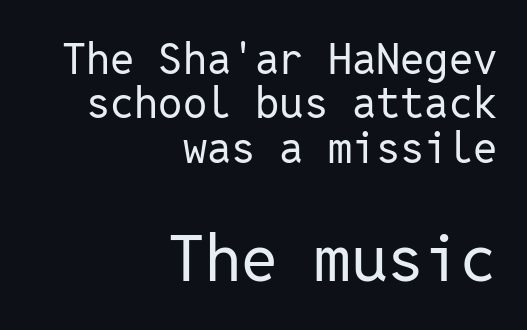
The specimen reads as upright at a glance. Weight: in the light-to-regular range. The designer gave the closing block more size than the opening block. Nope, no serifs anywhere on these letters. The line-height multiplier appears low, near solid setting.
